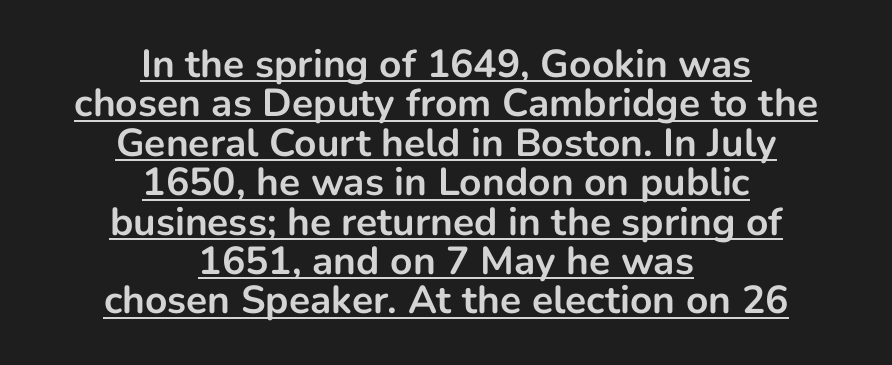
Q: Is the text bold? A: Yes.
Q: Is the text italic (slanted)? A: No, it is upright.
Q: Is the typeface a serif or a sans-serif typeface? A: Sans-serif.
Q: Is the text underlined? A: Yes.
Q: How is the paragraph aligned? A: Centered.
Q: Is the spacing between letters normal or unusually wide? A: Normal.
Q: Is the spacing between lines tight, normal or loose? A: Tight.
Q: Width (condensed, normal, or wide)? A: Normal.
Q: Stroke contrast? A: Low.
Q: x-height? A: Medium.
Q: Monospaced? A: No.
